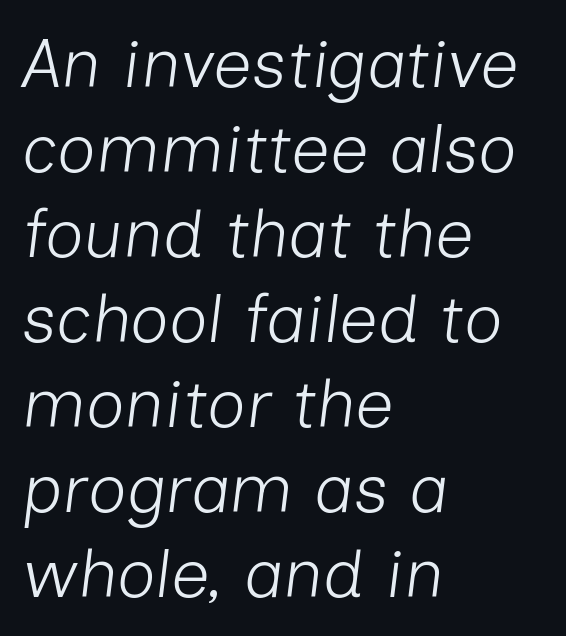
The image shows 68 px light type, italic (leaning right); set left-aligned, normal line spacing (1.25x), normal letter spacing, not underlined; low stroke contrast and a medium x-height.
